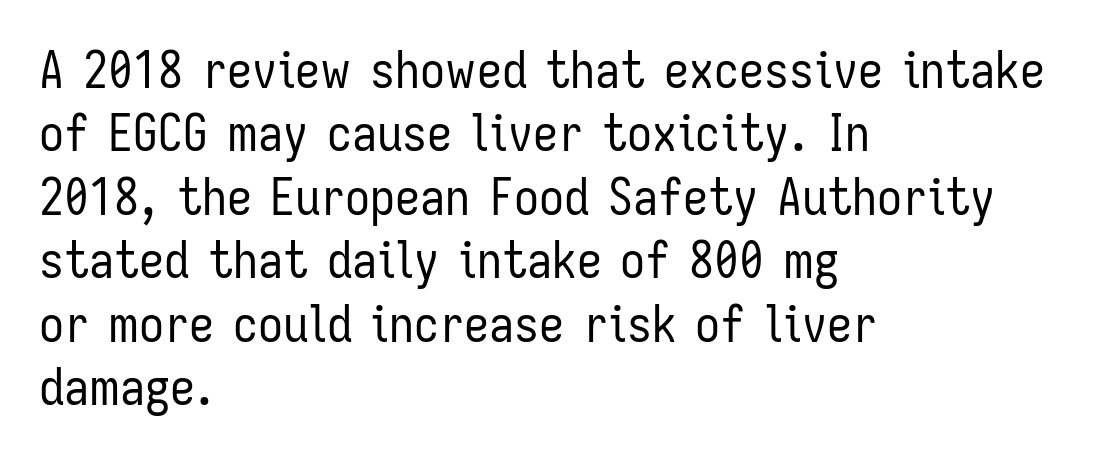
Looks like regular typesetting: each glyph gets only the width it needs. Only glyphs here, with clear space below each row. Summary of vertical rhythm: regular, with standard interline spacing. This sample uses plain, unmodified letter spacing. The letters carry no serifs — their stems end cleanly without finishing strokes. Characters remain perfectly vertical along every line.
